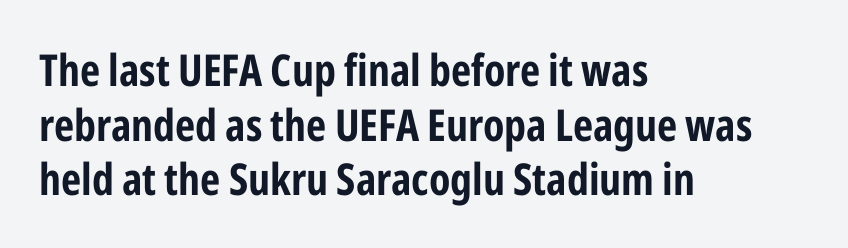
You can tell from the bare stems that sans-serif type was used. Visually the block forms a straight wall on the left and a jagged coastline on the right. Posture: vertical. The letters advance in unequal steps, a hallmark of proportional type. Quick note: underline off.
